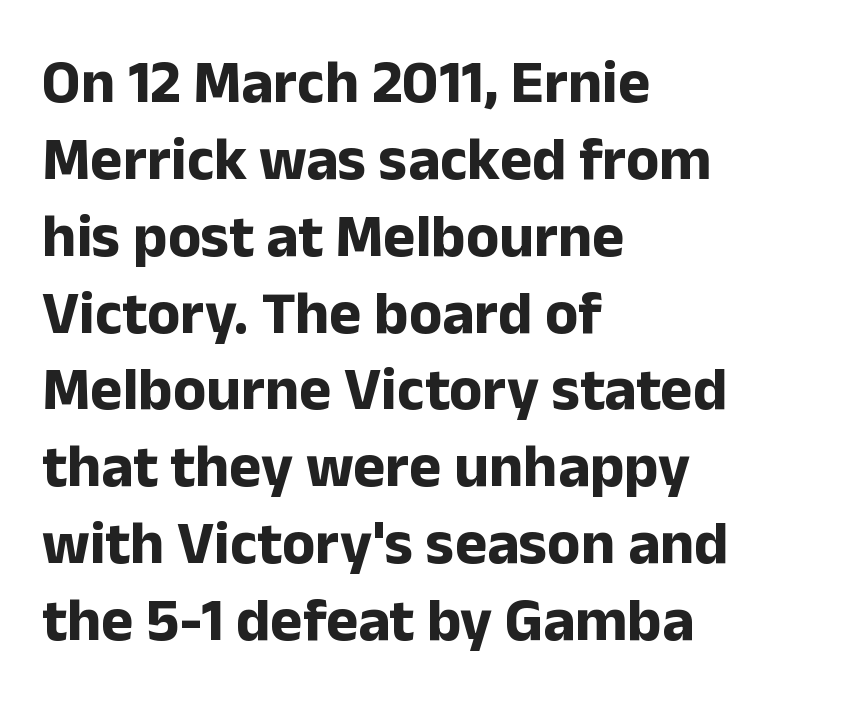
Q: Is the text bold? A: Yes.
Q: Is the text italic (slanted)? A: No, it is upright.
Q: Is the typeface a serif or a sans-serif typeface? A: Sans-serif.
Q: Is the text underlined? A: No.
Q: How is the paragraph aligned? A: Left-aligned.
Q: Is the spacing between letters normal or unusually wide? A: Normal.
Q: Is the spacing between lines tight, normal or loose? A: Normal.
Q: Width (condensed, normal, or wide)? A: Normal.
Q: Stroke contrast? A: Low.
Q: x-height? A: Medium.
Q: Monospaced? A: No.
